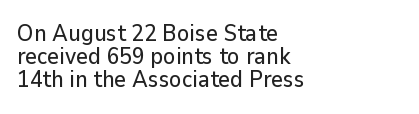
Q: Is the text italic (slanted)? A: No, it is upright.
Q: Is the text underlined? A: No.
Q: How is the paragraph aligned? A: Left-aligned.
Q: Is the spacing between letters normal or unusually wide? A: Normal.
Q: Is the spacing between lines tight, normal or loose? A: Tight.
